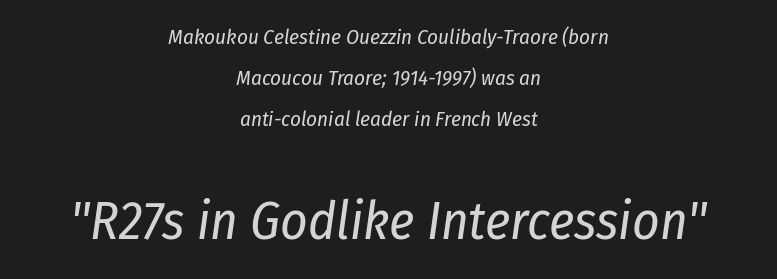
{"italic": "yes", "lean": "right", "slant_degrees": 8, "bold": "no", "weight": "regular", "width": "condensed", "stroke_contrast": "low", "x_height": "medium", "monospaced": "no", "underline": "no", "align": "center", "line_spacing": "loose", "line_spacing_ratio": 1.95, "letter_spacing": "normal", "letter_spacing_em": 0.0, "larger_block": "second", "size_ratio": 2.52, "glyph_px": 53}
